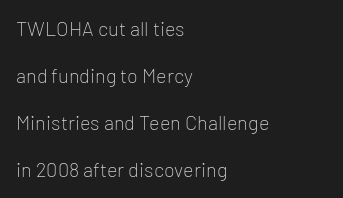
The image shows 20 px text type, upright; set left-aligned, loose line spacing (2.35x), normal letter spacing, not underlined.
